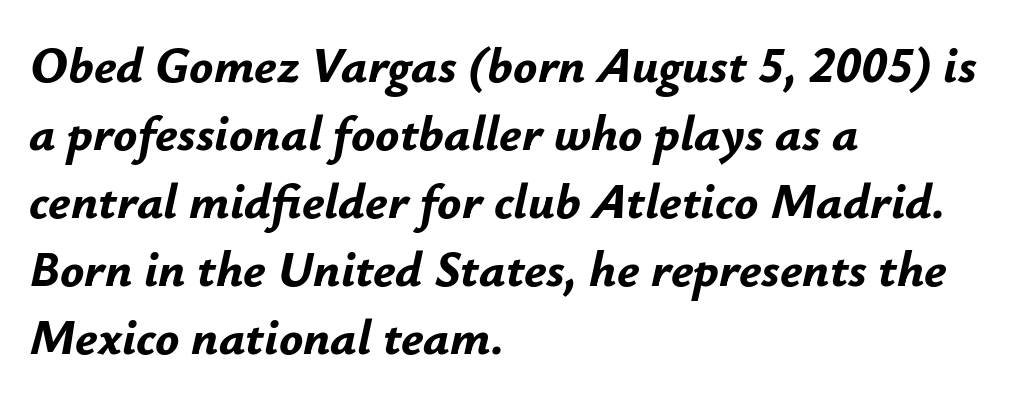
Posture: slanted. Here the designer chose a conventional face with non-uniform glyph widths. Look at the stroke-to-counter ratio: heavy, a bold. Reading down the column, the eye jumps a familiar distance to each next line. Alignment: flush left. Caption: standard tracking, unaltered.
